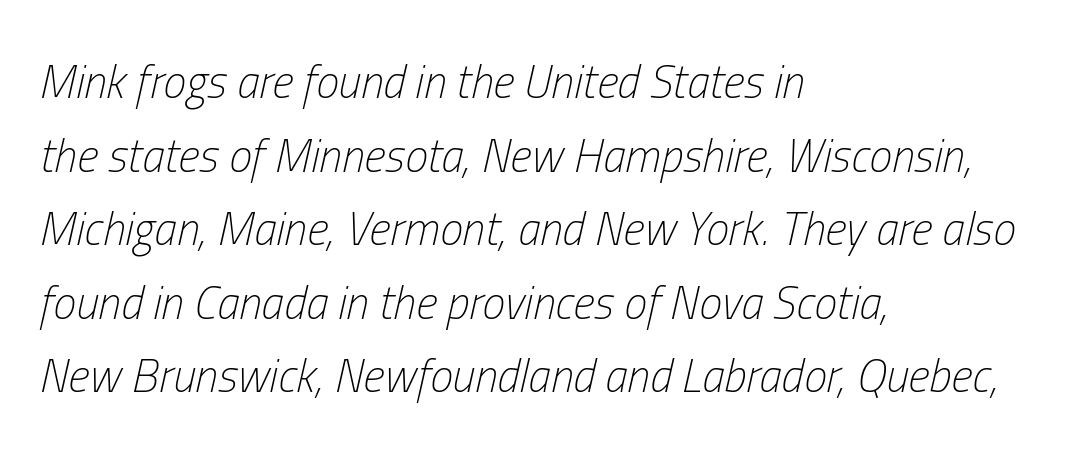
The image shows 46 px light, condensed type, italic (leaning right); set left-aligned, normal line spacing (1.6x), normal letter spacing, not underlined; low stroke contrast and a medium x-height.
